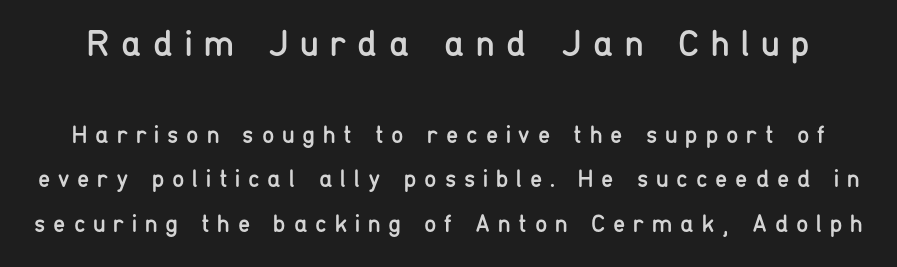
Q: Is the text bold? A: No.
Q: Is the text italic (slanted)? A: No, it is upright.
Q: Is the typeface a serif or a sans-serif typeface? A: Sans-serif.
Q: Is the text underlined? A: No.
Q: Is the spacing between letters normal or unusually wide? A: Unusually wide.
Q: Which block of text is set in a larger size, the first (top) or the second (bottom)? A: The first (top) one.
Q: Width (condensed, normal, or wide)? A: Condensed.
Q: Stroke contrast? A: Low.
Q: x-height? A: Medium.
Q: Monospaced? A: No.
